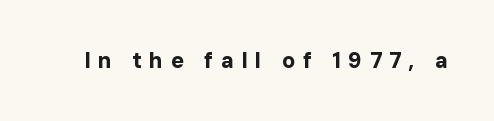
Short note: letters widely spaced. Check under the words: just untouched page. If you drew a line through each stem, it would be perfectly vertical. The passage shown is emphatically bold.
